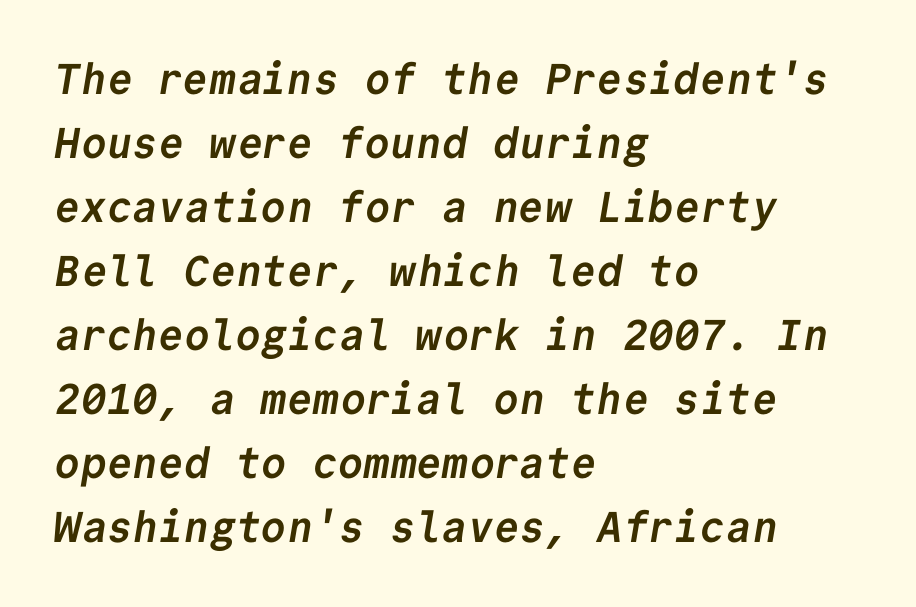
{"serif": "no", "bold": "yes", "weight": "semibold", "width": "normal", "stroke_contrast": "low", "x_height": "medium", "monospaced": "yes", "underline": "no", "align": "left", "line_spacing": "normal", "line_spacing_ratio": 1.49, "letter_spacing": "normal", "letter_spacing_em": 0.0, "glyph_px": 43}
